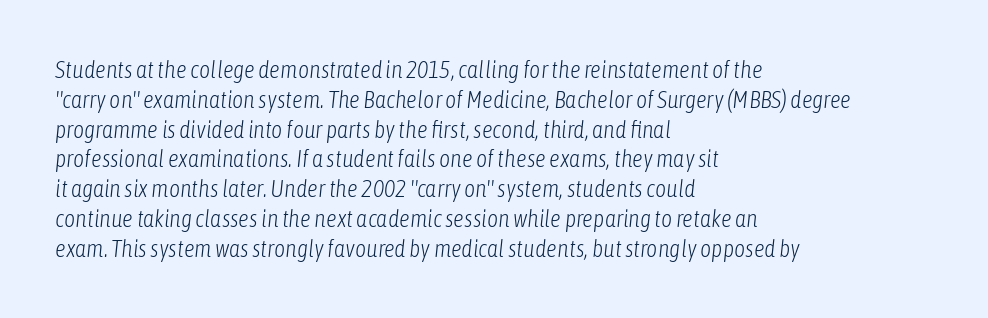
Nobody drew a line under any word here. Nothing unusual about the tracking: characters are spaced as the font intends. The typesetting does not lean heavy: it is not bold. Alignment: flush left.
